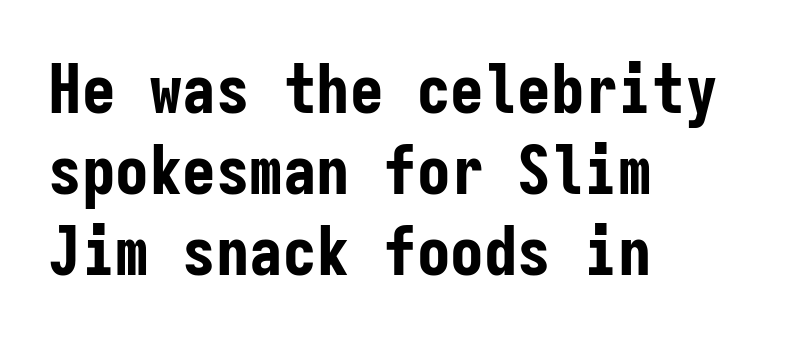
{"serif": "no", "italic": "no", "bold": "yes", "weight": "bold", "width": "condensed", "stroke_contrast": "low", "x_height": "medium", "monospaced": "yes", "underline": "no", "align": "left", "line_spacing_ratio": 1.21, "letter_spacing": "normal", "letter_spacing_em": 0.0, "glyph_px": 67}
